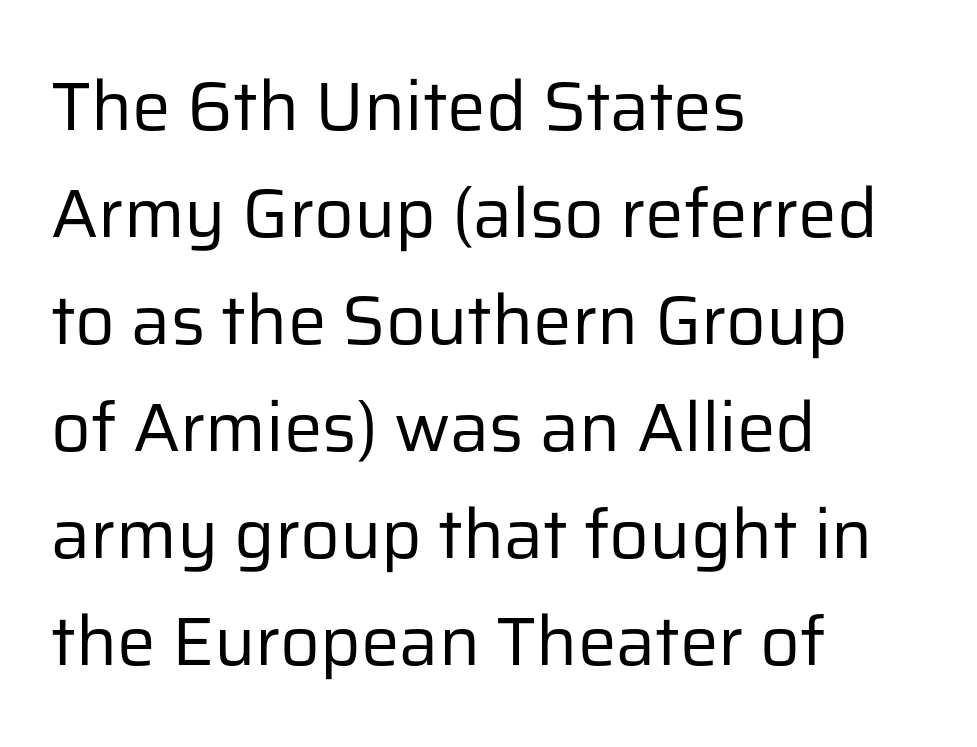
Q: Is the text bold? A: No.
Q: Is the text italic (slanted)? A: No, it is upright.
Q: Is the typeface a serif or a sans-serif typeface? A: Sans-serif.
Q: Is the text underlined? A: No.
Q: How is the paragraph aligned? A: Left-aligned.
Q: Is the spacing between letters normal or unusually wide? A: Normal.
Q: Is the spacing between lines tight, normal or loose? A: Normal.
Q: Width (condensed, normal, or wide)? A: Normal.
Q: Stroke contrast? A: Low.
Q: x-height? A: Medium.
Q: Monospaced? A: No.
